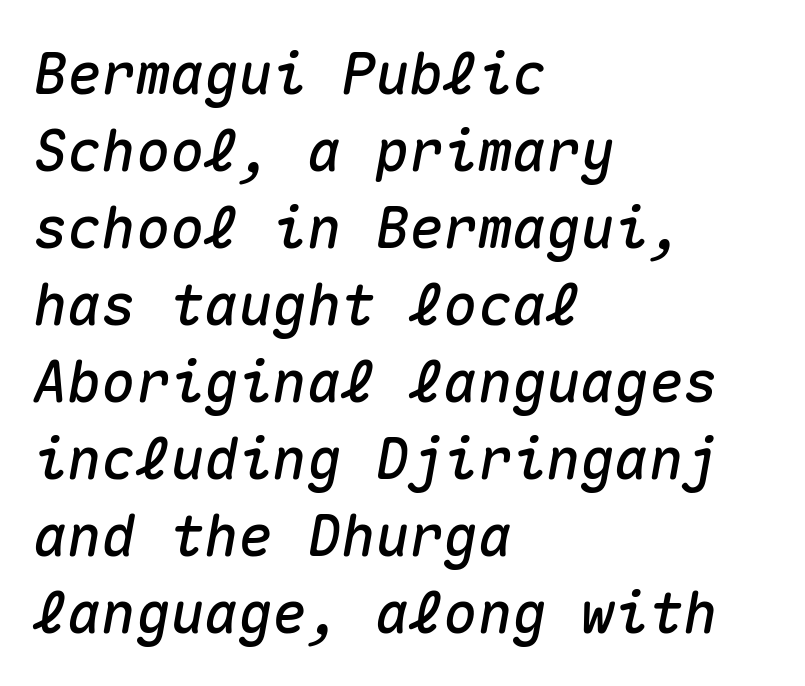
Only glyphs here, with clear space below each row. Layout note: lines flush left. A typesetter would call this leading conventional body-copy spacing. Looking at the ascenders, they clearly lean. Observe the ordinary spacing: letters are neighbours, not strangers. Fixed-width glyphs throughout — classic coding-font behaviour.
